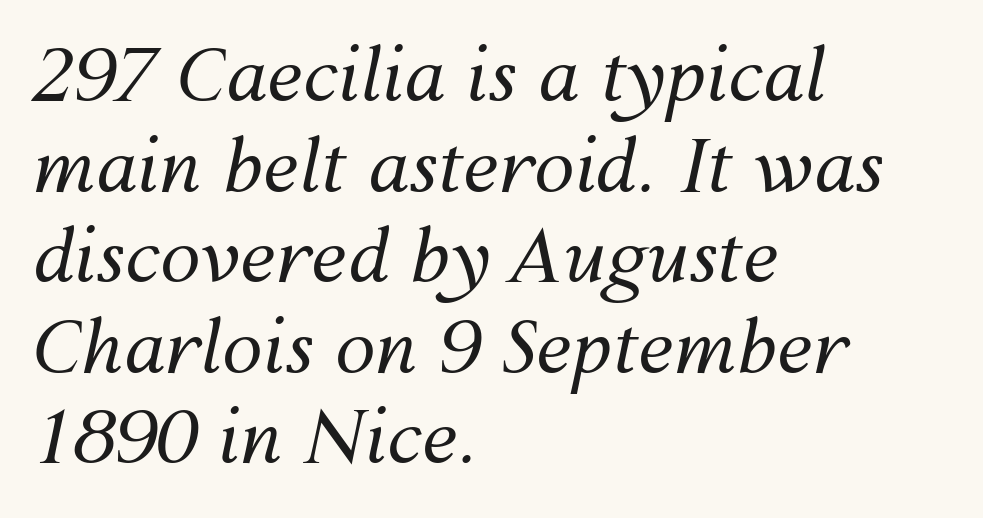
The image shows 73 px regular-weight type, italic (leaning right); set left-aligned, line spacing 1.24x, normal letter spacing, not underlined; medium stroke contrast and a medium x-height.
